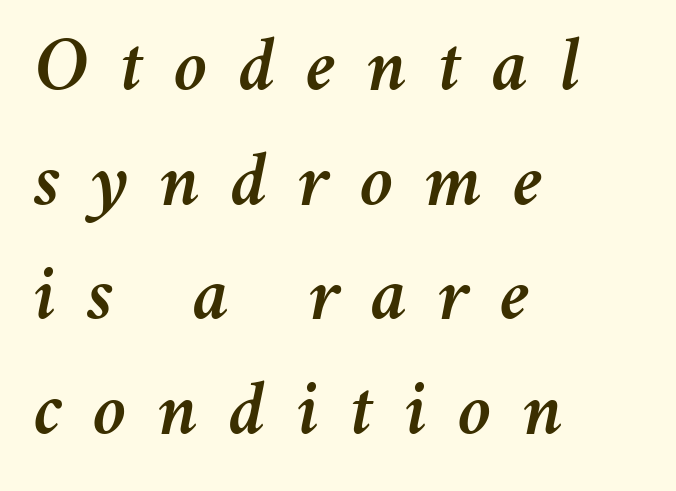
Visually the block forms a straight wall on the left and a jagged coastline on the right. The type is letterspaced generously, with wide tracking. The passage shown is not underscored anywhere. Emphasis-style slanted type is in use.
